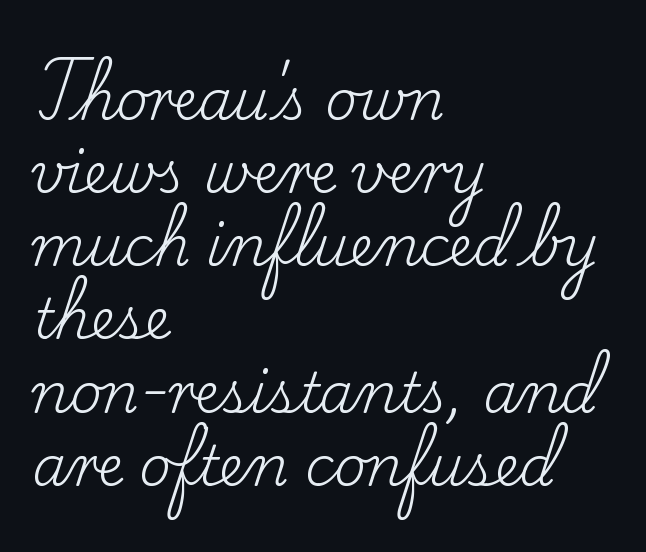
The passage shown is typed in a proportional face where columns would drift. Compared with typical body copy, the letter spacing here is the same. The gap between lines stays unmarked. Visually the block forms a straight wall on the left and a jagged coastline on the right.
